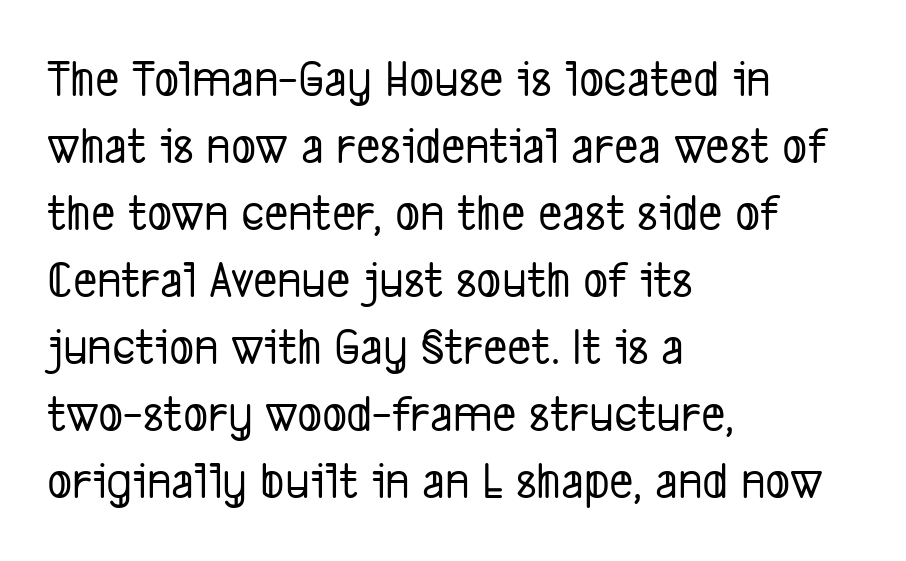
Leftover space on each line is placed entirely after the last word. Honestly, there is no underline to notice here at all. These lines are rendered in a variable-pitch font. A typesetter would call this zero additional tracking. Successive baselines arrive at the customary interval.
